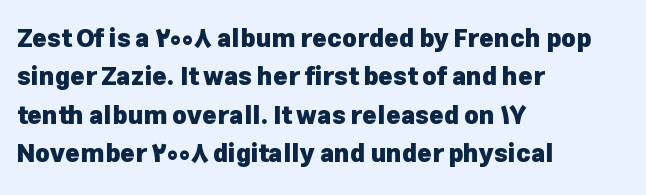
Here the glyphs are tracked normally, forming tight word shapes. Does the weight exceed regular? Yes, all the way to bold. The text block is weighted toward the left margin, trailing off unevenly rightward. Style check: upright. Notice how descenders clear the ascenders below comfortably — that's standard leading. Glance below the letters and you will spot only blank space.
